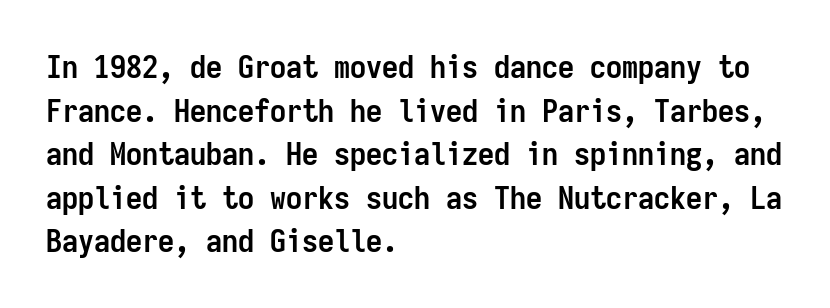
Q: Is the text bold? A: Yes.
Q: Is the text italic (slanted)? A: No, it is upright.
Q: Is the typeface a serif or a sans-serif typeface? A: Sans-serif.
Q: Is the text underlined? A: No.
Q: How is the paragraph aligned? A: Left-aligned.
Q: Is the spacing between letters normal or unusually wide? A: Normal.
Q: Is the spacing between lines tight, normal or loose? A: Normal.
Q: Width (condensed, normal, or wide)? A: Condensed.
Q: Stroke contrast? A: Low.
Q: x-height? A: Medium.
Q: Monospaced? A: Yes.
